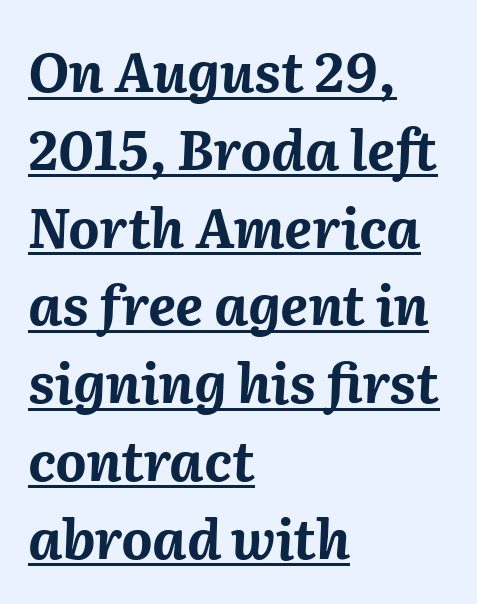
The image shows 54 px bold type, italic (leaning right); set left-aligned, normal line spacing (1.44x), normal letter spacing, underlined; medium stroke contrast and a medium x-height.
